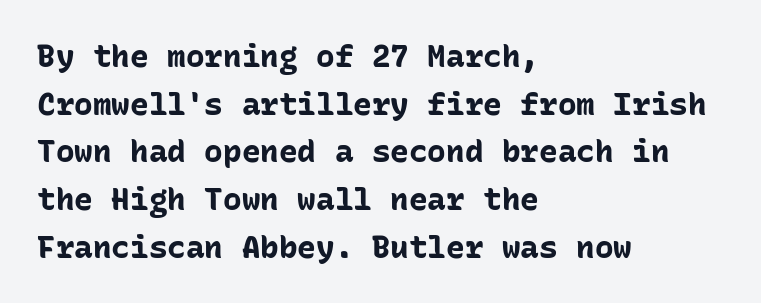
Q: Is the text bold? A: Yes.
Q: Is the text italic (slanted)? A: No, it is upright.
Q: Is the typeface a serif or a sans-serif typeface? A: Sans-serif.
Q: Is the text underlined? A: No.
Q: How is the paragraph aligned? A: Left-aligned.
Q: Is the spacing between letters normal or unusually wide? A: Normal.
Q: Is the spacing between lines tight, normal or loose? A: Normal.
Q: Width (condensed, normal, or wide)? A: Normal.
Q: Stroke contrast? A: Low.
Q: x-height? A: Medium.
Q: Monospaced? A: Yes.
